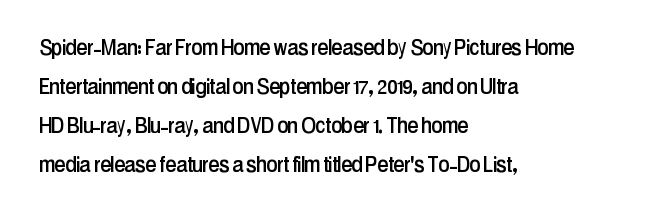
Q: Is the text italic (slanted)? A: No, it is upright.
Q: Is the text underlined? A: No.
Q: How is the paragraph aligned? A: Left-aligned.
Q: Is the spacing between letters normal or unusually wide? A: Normal.
Q: Is the spacing between lines tight, normal or loose? A: Normal.
